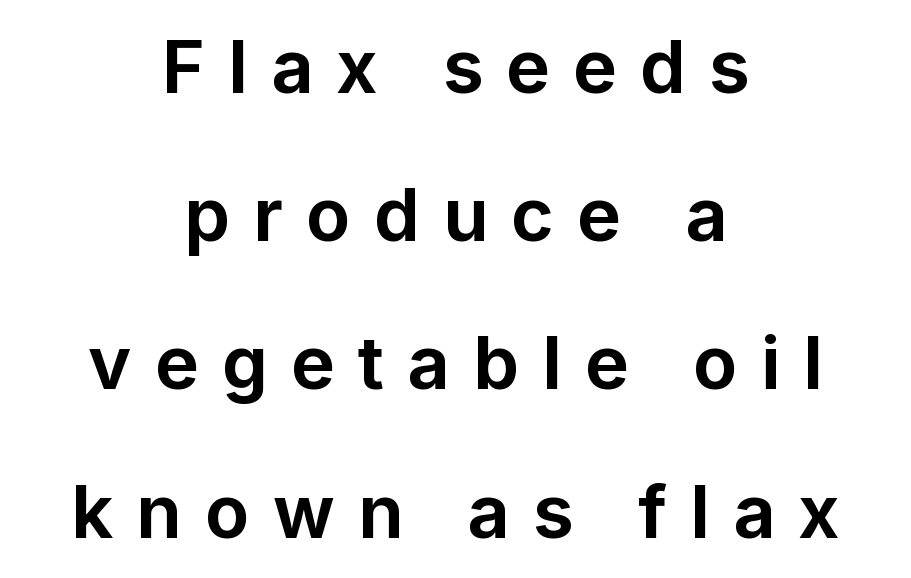
Q: Is the text bold? A: Yes.
Q: Is the text italic (slanted)? A: No, it is upright.
Q: Is the typeface a serif or a sans-serif typeface? A: Sans-serif.
Q: Is the text underlined? A: No.
Q: How is the paragraph aligned? A: Centered.
Q: Is the spacing between letters normal or unusually wide? A: Unusually wide.
Q: Is the spacing between lines tight, normal or loose? A: Loose.
Q: Width (condensed, normal, or wide)? A: Normal.
Q: Stroke contrast? A: Low.
Q: x-height? A: Medium.
Q: Monospaced? A: No.
